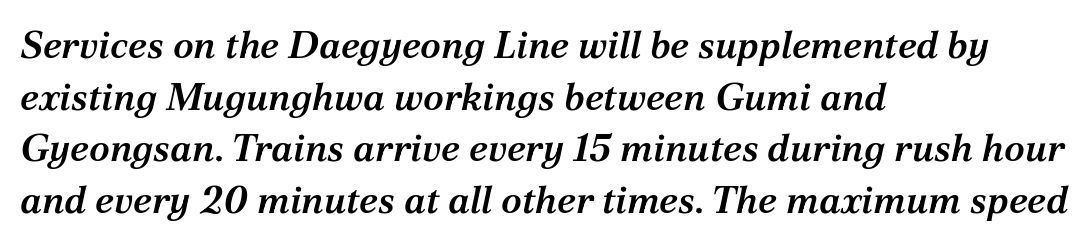
Q: Is the text bold? A: Semi-bold.
Q: Is the text italic (slanted)? A: Yes, it leans right by about 12 degrees.
Q: Is the typeface a serif or a sans-serif typeface? A: Serif.
Q: Is the text underlined? A: No.
Q: How is the paragraph aligned? A: Left-aligned.
Q: Is the spacing between letters normal or unusually wide? A: Normal.
Q: Is the spacing between lines tight, normal or loose? A: Normal.
Q: Width (condensed, normal, or wide)? A: Normal.
Q: Stroke contrast? A: Medium.
Q: x-height? A: Medium.
Q: Monospaced? A: No.
